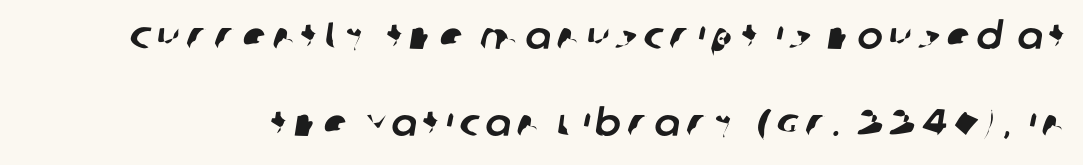
The image shows 38 px sans-serif type; set loose line spacing (2.29x), not underlined; low stroke contrast and a large x-height.
